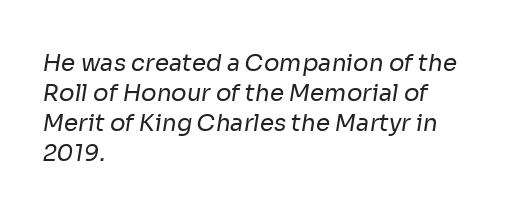
The face used here is rendered with its standard letterfit. Underline: absent. Line beginnings align vertically; line endings do not. Unbolded letterforms with no extra heft. Line spacing here is normal.
